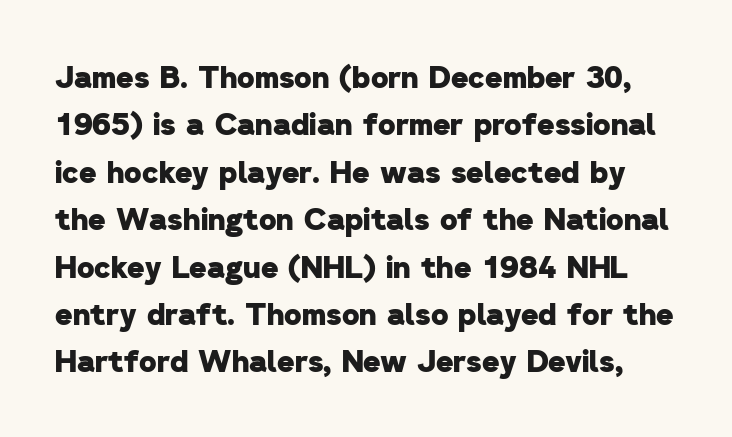
The image shows 30 px heavy sans-serif type; set normal line spacing (1.58x), normal letter spacing, not underlined; low stroke contrast and a medium x-height.
